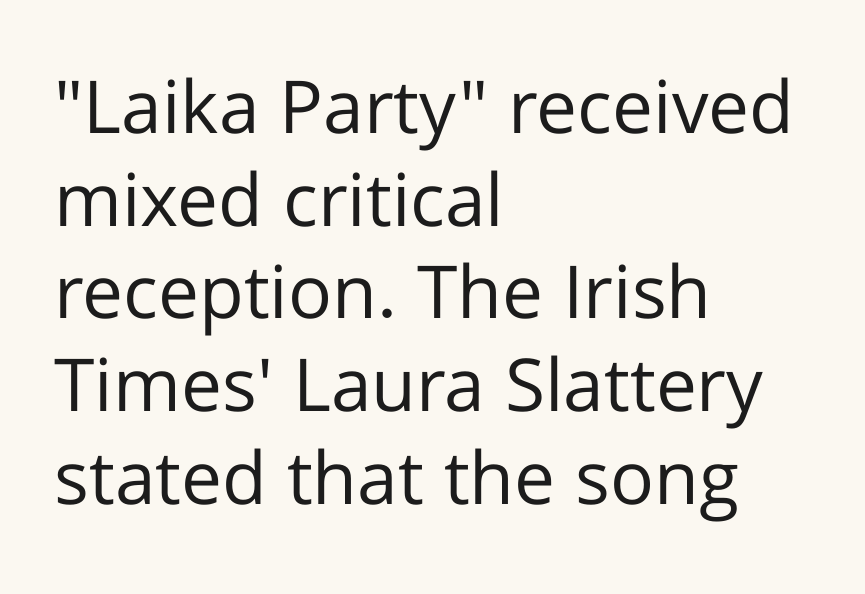
These lines sit exactly where default settings would place them. Do the letters lean? They stand straight. How are the letters spaced? Ordinarily, with no added tracking. This sample is left-justified, so line endings fall wherever the words run out. Classification — sans serif.
